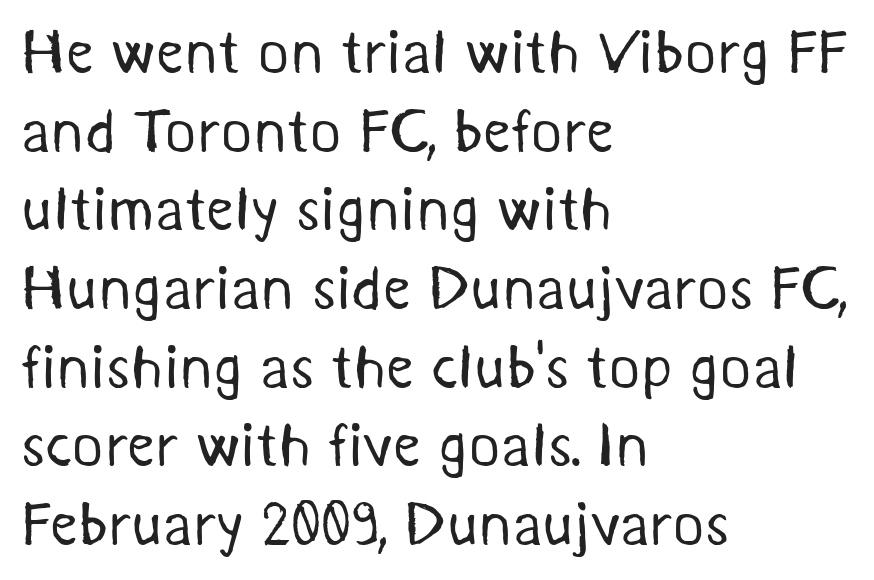
{"serif": "no", "bold": "no", "weight": "regular", "width": "normal", "stroke_contrast": "medium", "x_height": "medium", "monospaced": "no", "underline": "no", "align": "left", "line_spacing": "normal", "line_spacing_ratio": 1.29, "letter_spacing": "normal", "letter_spacing_em": 0.0, "glyph_px": 61}
